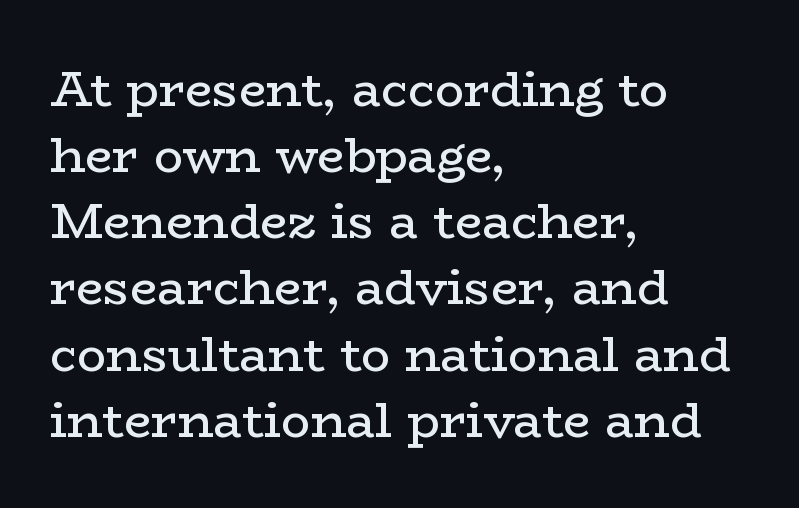
Q: Is the text bold? A: No.
Q: Is the text italic (slanted)? A: No, it is upright.
Q: Is the typeface a serif or a sans-serif typeface? A: Serif.
Q: Is the text underlined? A: No.
Q: How is the paragraph aligned? A: Left-aligned.
Q: Is the spacing between letters normal or unusually wide? A: Normal.
Q: Is the spacing between lines tight, normal or loose? A: Normal.
Q: Width (condensed, normal, or wide)? A: Wide.
Q: Stroke contrast? A: Low.
Q: x-height? A: Medium.
Q: Monospaced? A: No.
